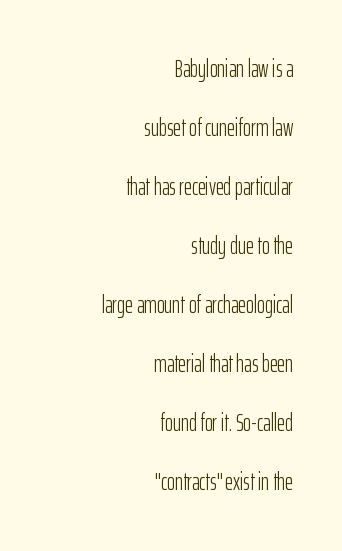
This is not heavy type; no bold has been used. Short note: letters normally spaced. Rule under the text: the space is simply empty. Does the copy run flush right? Yes — the right margin is perfectly even.
